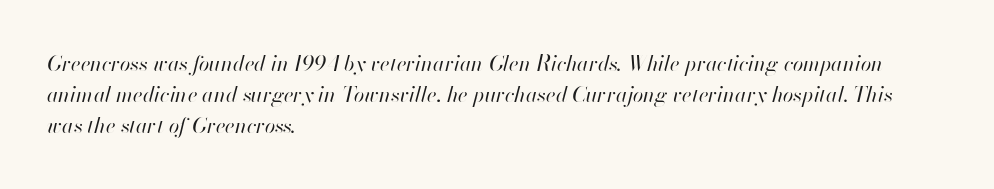
Any mark beneath the type? The region is blank. Typeset ragged right — the left edge is the straight one. Stroke mass is kept to a normal reading level or below. Observe the lean: these are italic letterforms. Is there much room between lines? A standard amount, neither cramped nor airy.
